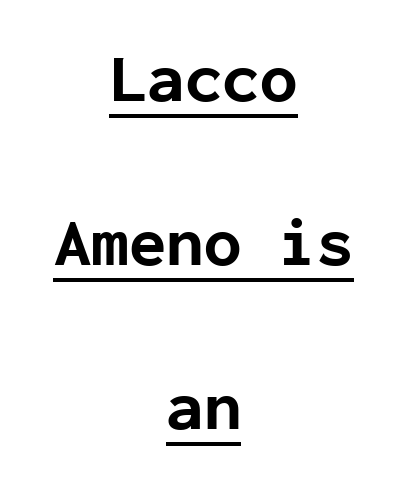
The image shows 68 px bold sans-serif type, upright, monospaced; set centered, loose line spacing (2.41x), normal letter spacing, underlined; low stroke contrast and a medium x-height.
